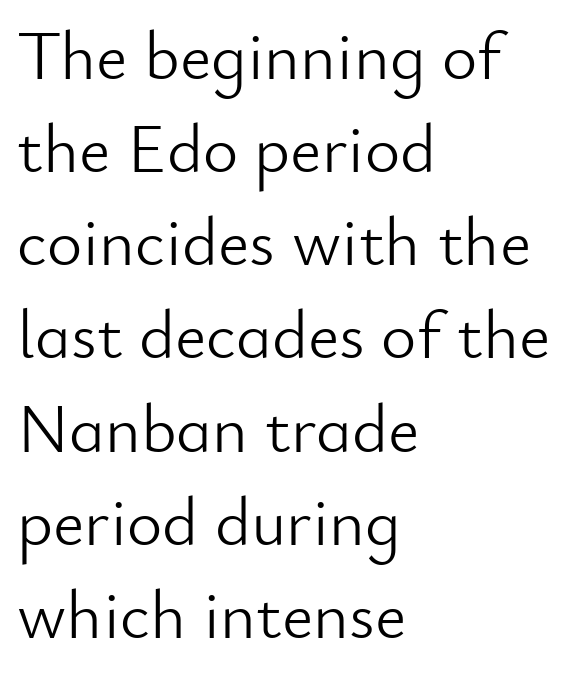
The image shows 68 px light sans-serif type, upright; set left-aligned, normal line spacing (1.37x), normal letter spacing, not underlined; low stroke contrast and a small x-height.
